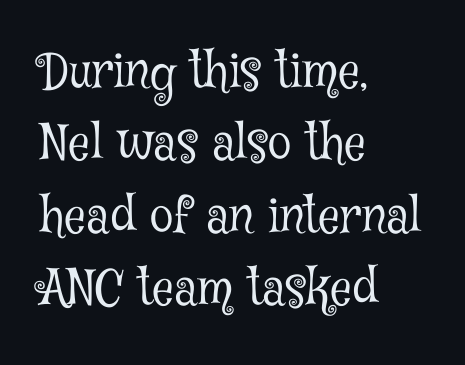
Q: Is the text bold? A: No.
Q: Is the text italic (slanted)? A: No, it is upright.
Q: Is the typeface a serif or a sans-serif typeface? A: Serif.
Q: Is the text underlined? A: No.
Q: How is the paragraph aligned? A: Left-aligned.
Q: Is the spacing between letters normal or unusually wide? A: Normal.
Q: Is the spacing between lines tight, normal or loose? A: Normal.
Q: Width (condensed, normal, or wide)? A: Condensed.
Q: Stroke contrast? A: Low.
Q: x-height? A: Medium.
Q: Monospaced? A: No.
